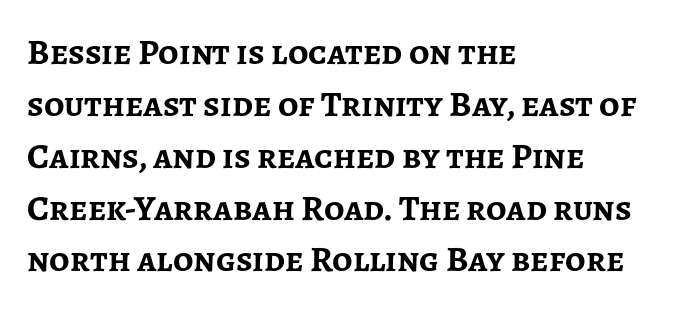
This is roman type, the default non-slanted kind. Words appear dense and cohesive because spacing is normal. Is the block centered? No — it sits flush against the left margin. Look at the bottom of the vertical strokes: they stop flat, with no serifs. Just letters on the line, the space beneath them empty.
